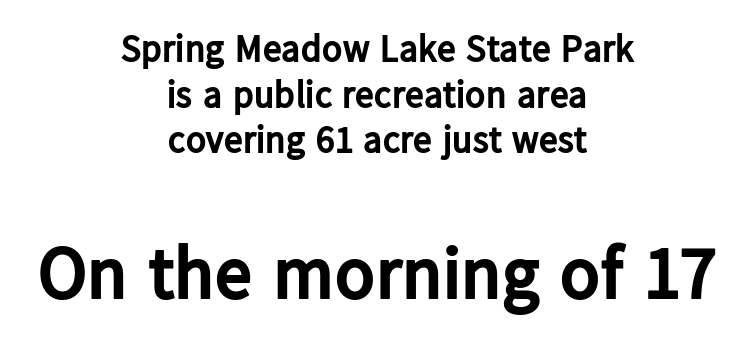
Q: Is the text bold? A: Yes.
Q: Is the text italic (slanted)? A: No, it is upright.
Q: Is the typeface a serif or a sans-serif typeface? A: Sans-serif.
Q: Is the text underlined? A: No.
Q: How is the paragraph aligned? A: Centered.
Q: Is the spacing between letters normal or unusually wide? A: Normal.
Q: Which block of text is set in a larger size, the first (top) or the second (bottom)? A: The second (bottom) one.
Q: Width (condensed, normal, or wide)? A: Normal.
Q: Stroke contrast? A: Low.
Q: x-height? A: Medium.
Q: Monospaced? A: No.
